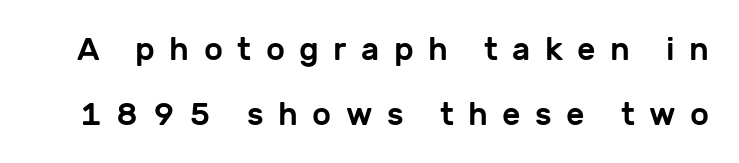
The image shows 32 px sans-serif type, upright; set loose line spacing (2.02x), unusually wide letter spacing (+0.45 em), not underlined; low stroke contrast and a medium x-height.
